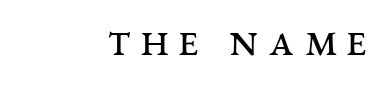
The image shows 47 px regular-weight, wide serif type, upright; set right-aligned, unusually wide letter spacing (+0.21 em), not underlined; medium stroke contrast and a large x-height.
